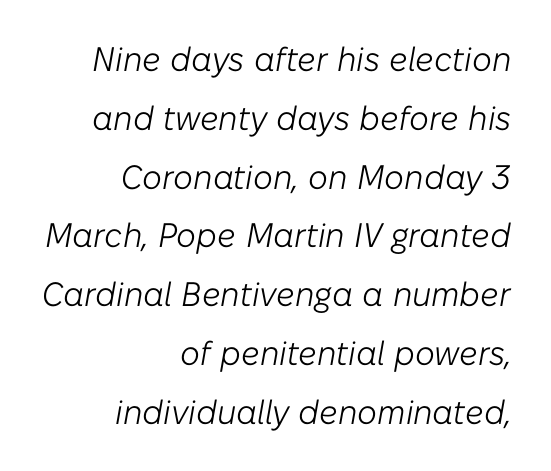
The image shows 34 px light type, italic (leaning right); set right-aligned, line spacing 1.73x, normal letter spacing, not underlined; low stroke contrast and a medium x-height.
